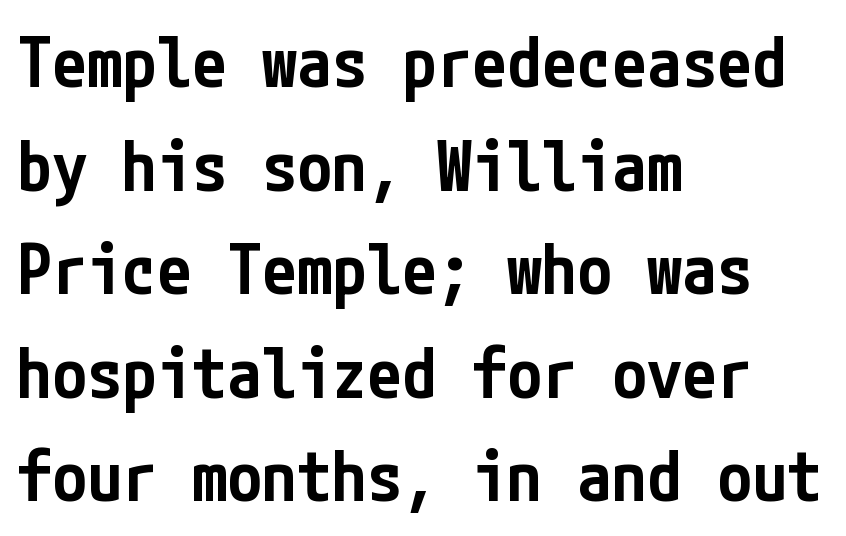
{"serif": "no", "italic": "no", "bold": "semi", "weight": "semibold", "width": "condensed", "stroke_contrast": "low", "x_height": "medium", "underline": "no", "align": "left", "line_spacing": "normal", "line_spacing_ratio": 1.48, "letter_spacing": "normal", "letter_spacing_em": 0.0, "glyph_px": 70}
